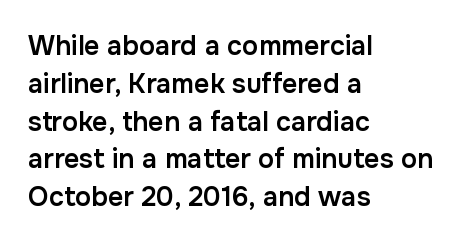
{"italic": "no", "bold": "semi", "underline": "no", "align": "left", "line_spacing": "normal", "line_spacing_ratio": 1.4, "letter_spacing": "normal", "letter_spacing_em": 0.0, "glyph_px": 27}
